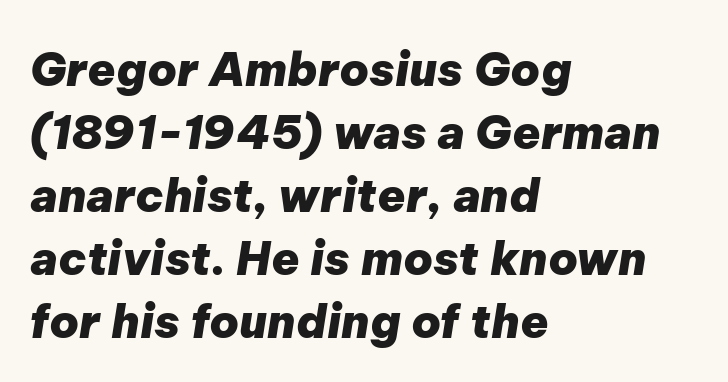
{"italic": "yes", "lean": "right", "slant_degrees": 9, "bold": "yes", "weight": "heavy", "width": "normal", "stroke_contrast": "low", "x_height": "medium", "monospaced": "no", "underline": "no", "align": "left", "line_spacing": "normal", "line_spacing_ratio": 1.37, "letter_spacing": "normal", "letter_spacing_em": 0.0, "glyph_px": 46}
